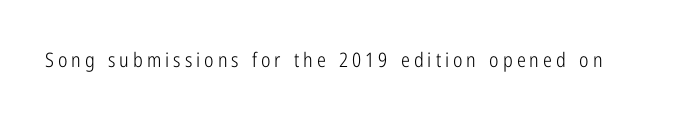
No heavy texture on the line: the type isn't bold. Between one letter and the next there's a generous, obvious gap. Tall strokes in this sample are plumb rather than angled. Check under the words: just untouched page.
